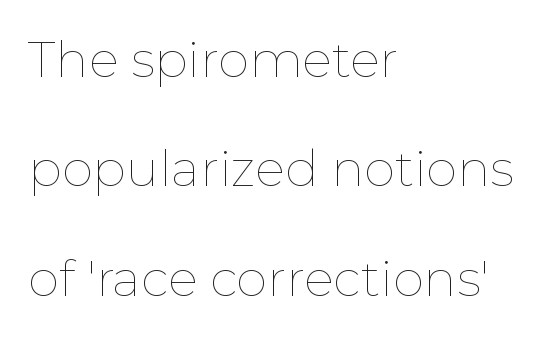
Stems here are at most as thick as an everyday book face. Words appear dense and cohesive because spacing is normal. Think of a printed novel: that variable character pitch is what you see here. Nope, not italic — everything's standing straight. Students, observe: this is what heavily led, spacious text looks like.
